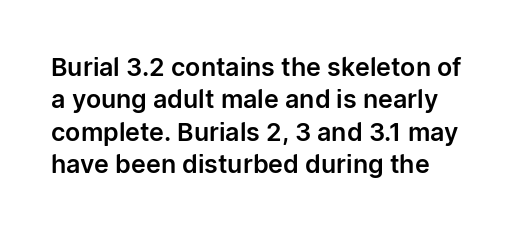
Q: Is the text italic (slanted)? A: No, it is upright.
Q: Is the text underlined? A: No.
Q: Is the spacing between letters normal or unusually wide? A: Normal.
Q: Is the spacing between lines tight, normal or loose? A: Normal.
